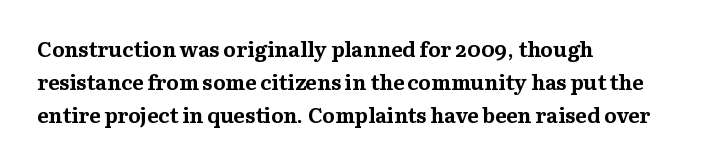
Q: Is the text bold? A: Yes.
Q: Is the text italic (slanted)? A: No, it is upright.
Q: Is the text underlined? A: No.
Q: How is the paragraph aligned? A: Left-aligned.
Q: Is the spacing between letters normal or unusually wide? A: Normal.
Q: Is the spacing between lines tight, normal or loose? A: Normal.
